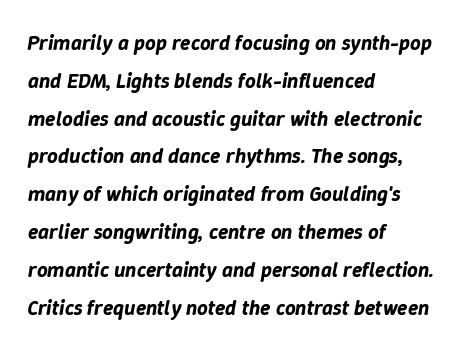
The glyphs are unaccompanied by any horizontal stroke below them. Slant detected: the letters are inclined. You could call the tracking neutral — neither tight nor loose. The passage is arranged the way most books set body copy — flush left.
